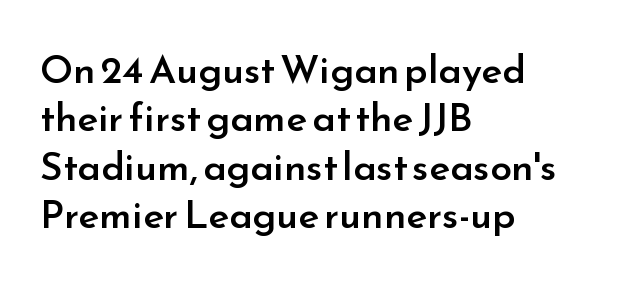
Q: Is the text bold? A: Semi-bold.
Q: Is the text italic (slanted)? A: No, it is upright.
Q: Is the typeface a serif or a sans-serif typeface? A: Sans-serif.
Q: Is the text underlined? A: No.
Q: How is the paragraph aligned? A: Left-aligned.
Q: Is the spacing between letters normal or unusually wide? A: Normal.
Q: Width (condensed, normal, or wide)? A: Normal.
Q: Stroke contrast? A: Low.
Q: x-height? A: Small.
Q: Monospaced? A: No.
